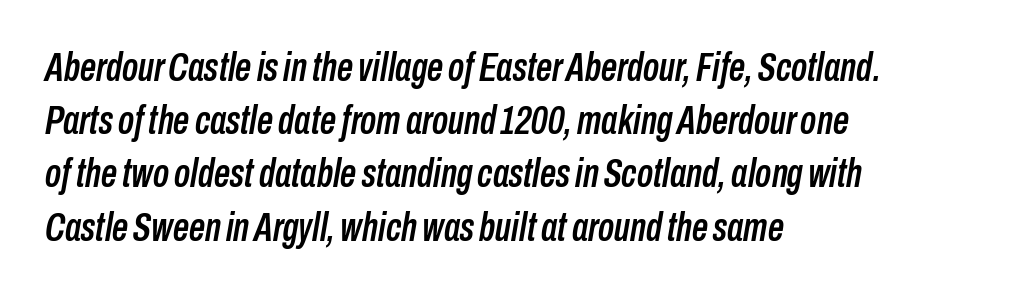
The image shows 40 px condensed type, italic (leaning right); set left-aligned, normal line spacing (1.33x), normal letter spacing, not underlined; low stroke contrast and a medium x-height.
